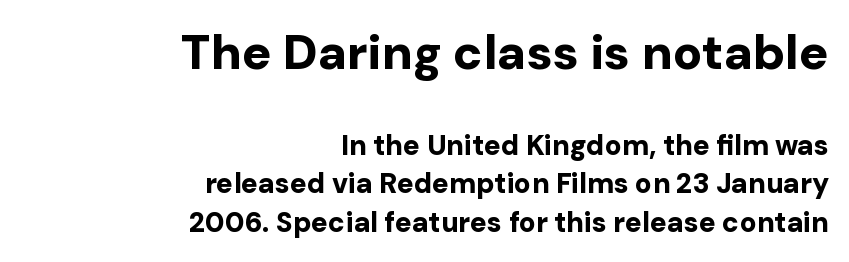
{"serif": "no", "italic": "no", "bold": "yes", "weight": "bold", "width": "normal", "stroke_contrast": "low", "x_height": "medium", "monospaced": "no", "underline": "no", "align": "right", "line_spacing": "normal", "line_spacing_ratio": 1.38, "letter_spacing": "normal", "letter_spacing_em": 0.0, "larger_block": "first", "size_ratio": 1.75, "glyph_px": 49}
